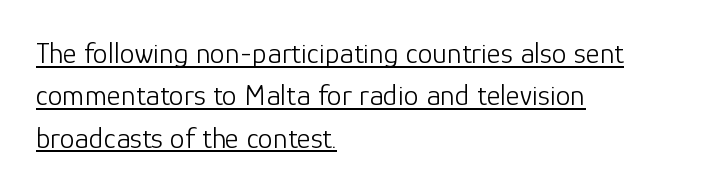
Which margin do the lines hug? The left one — the right edge is uneven. Students, note that the glyphs here touch the page at normal intervals. The font sits on the lighter half of the weight spectrum, regular included. The glyphs in this specimen are sans serif. Proportional: the letters do not fall into vertical columns.
